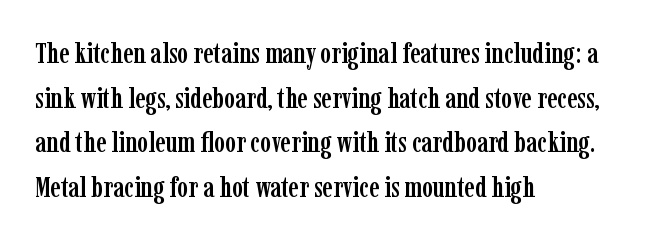
The image shows 29 px condensed serif type, upright; set left-aligned, normal line spacing (1.54x), normal letter spacing, not underlined; low stroke contrast and a medium x-height.
